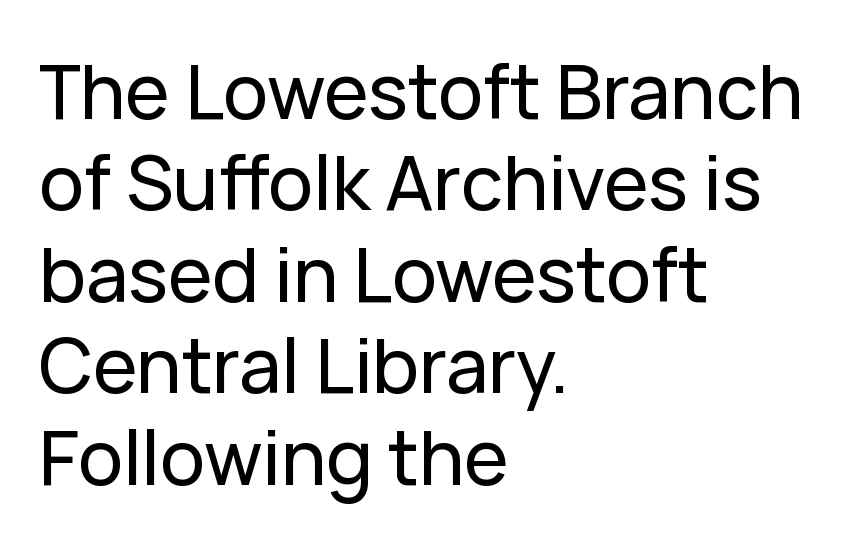
The image shows 75 px sans-serif type, upright; set left-aligned, line spacing 1.22x, normal letter spacing, not underlined; low stroke contrast and a medium x-height.
